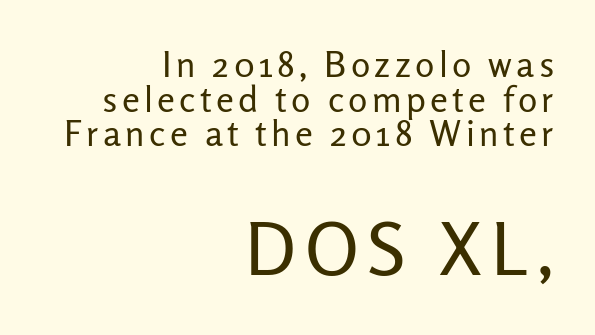
The specimen reads as upright at a glance. Descenders hang freely into open space. Character widths vary here, with narrow letters taking less room than wide ones. This rendering employs a face without finishing strokes, i.e., a sans-serif. Short and long lines alike share a common ending point at right. Character size in the trailing block exceeds that of the leading block.
